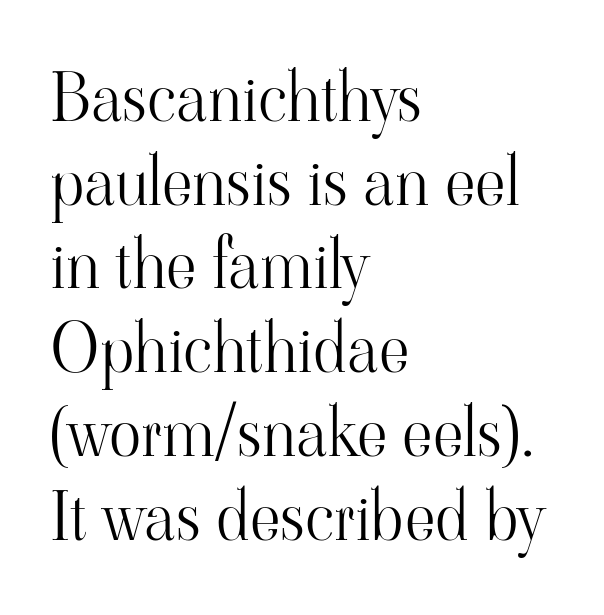
Vertical spacing — default. Is this a fixed-width face? No — the glyphs have proportional, varying widths. These lines are composed in type with serifs. Ascenders rise straight up at ninety degrees. The rag falls on the right side of this text block. Characters follow at the spacing the type designer built in.
